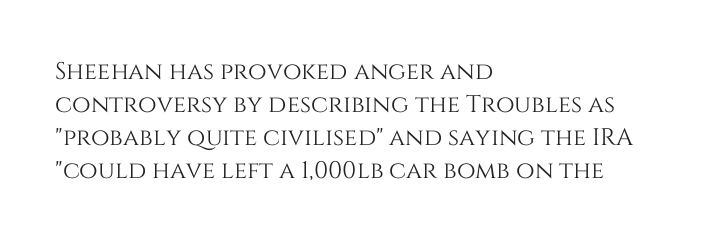
The lines are quadded left. Does extra space separate the letters? No, they use regular spacing. Tall strokes in this sample are plumb rather than angled. Notice how descenders clear the ascenders below comfortably — that's standard leading. This rendering features lettering with no underline.
